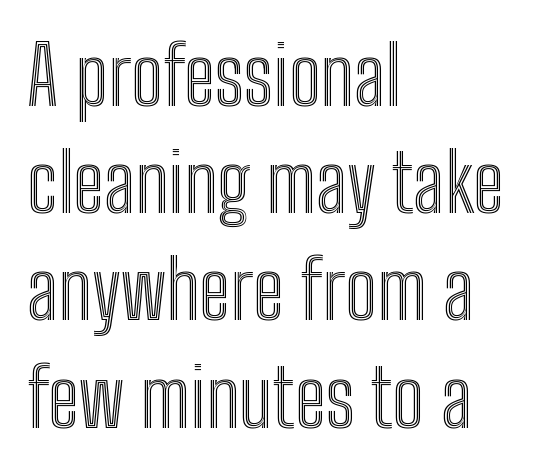
{"italic": "no", "width": "condensed", "x_height": "medium", "monospaced": "no", "underline": "no", "align": "left", "line_spacing": "normal", "line_spacing_ratio": 1.34, "letter_spacing": "normal", "letter_spacing_em": 0.0, "glyph_px": 80}
